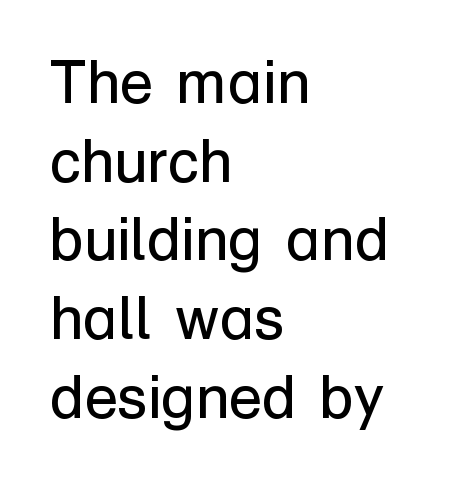
The lines sit at an ordinary, default distance from one another. This is not heavy type; no bold has been used. Regarding serifs, this sample does without them. Left-aligned paragraph, ragged on the right. This rendering features lettering with no underline.
